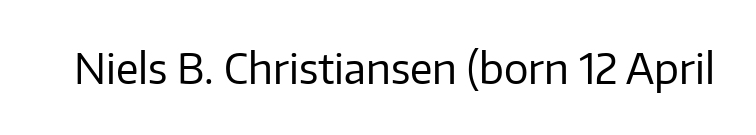
The image shows 41 px regular-weight sans-serif type, upright; set normal letter spacing, not underlined; low stroke contrast and a medium x-height.
